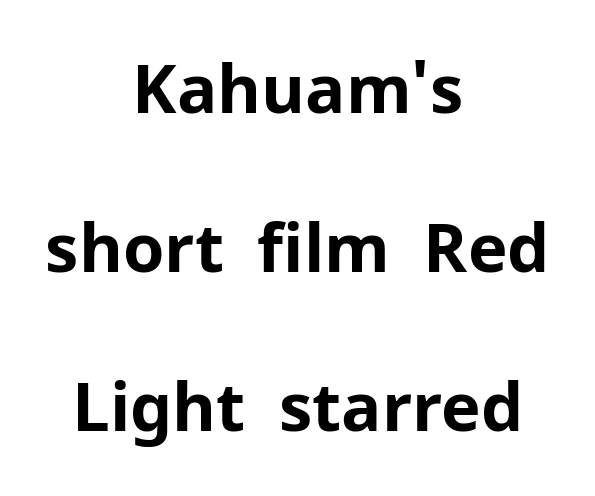
{"serif": "no", "italic": "no", "bold": "yes", "weight": "bold", "width": "normal", "stroke_contrast": "low", "x_height": "medium", "monospaced": "no", "underline": "no", "align": "center", "line_spacing": "loose", "line_spacing_ratio": 2.37, "letter_spacing": "normal", "letter_spacing_em": 0.0, "glyph_px": 67}
